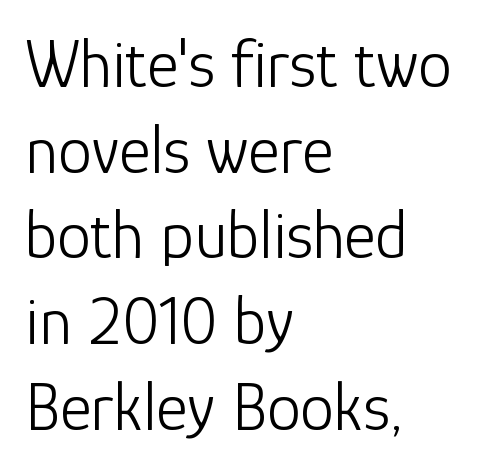
The image shows 68 px light sans-serif type, upright; set left-aligned, normal line spacing (1.26x), normal letter spacing, not underlined; low stroke contrast and a medium x-height.
